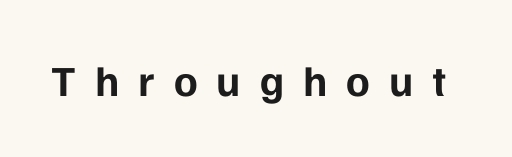
{"serif": "no", "italic": "no", "bold": "yes", "weight": "bold", "width": "normal", "stroke_contrast": "low", "x_height": "medium", "monospaced": "no", "underline": "no", "letter_spacing": "wide", "letter_spacing_em": 0.44, "glyph_px": 43}
